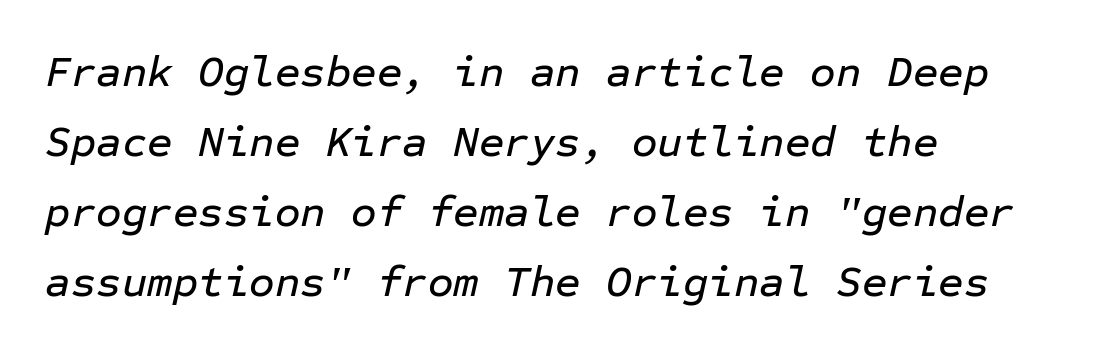
One-word summary of the alignment: left. Check under the words: just untouched page. Slanted lettering throughout. Fixed-width glyphs throughout — classic coding-font behaviour.
